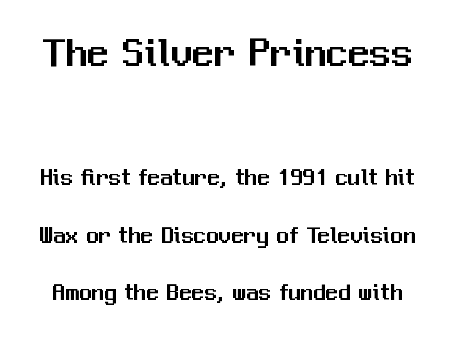
The image shows 43 px sans-serif type, upright; set loose line spacing (2.3x), normal letter spacing, not underlined; the first (top) block is 1.72x larger; medium stroke contrast and a medium x-height.
